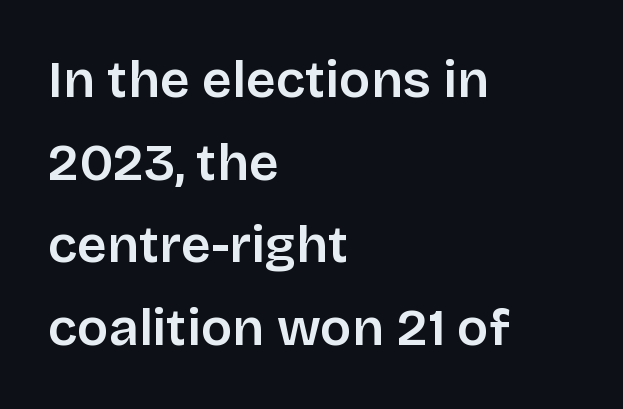
{"serif": "no", "italic": "no", "bold": "semi", "weight": "semibold", "width": "normal", "stroke_contrast": "low", "x_height": "large", "monospaced": "no", "underline": "no", "align": "left", "line_spacing": "normal", "line_spacing_ratio": 1.59, "letter_spacing": "normal", "letter_spacing_em": 0.0, "glyph_px": 52}
